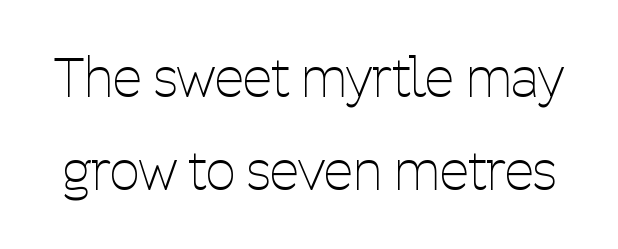
Q: Is the text bold? A: No.
Q: Is the text italic (slanted)? A: No, it is upright.
Q: Is the typeface a serif or a sans-serif typeface? A: Sans-serif.
Q: Is the text underlined? A: No.
Q: Is the spacing between letters normal or unusually wide? A: Normal.
Q: Width (condensed, normal, or wide)? A: Condensed.
Q: Stroke contrast? A: Low.
Q: x-height? A: Medium.
Q: Monospaced? A: No.
